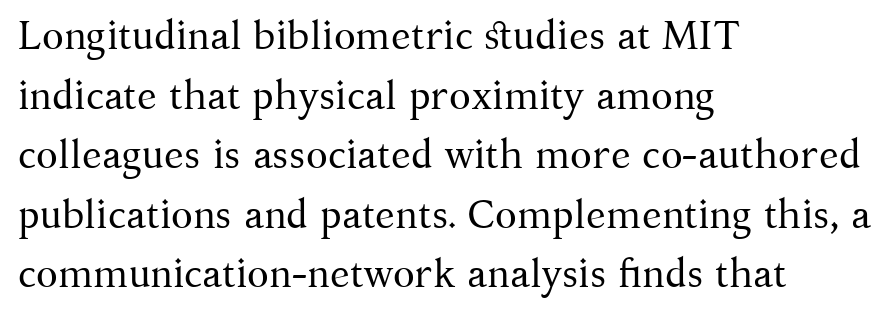
{"serif": "yes", "italic": "no", "bold": "no", "weight": "regular", "width": "normal", "stroke_contrast": "medium", "x_height": "medium", "monospaced": "no", "underline": "no", "align": "left", "line_spacing": "normal", "line_spacing_ratio": 1.49, "letter_spacing": "normal", "letter_spacing_em": 0.0, "glyph_px": 40}
